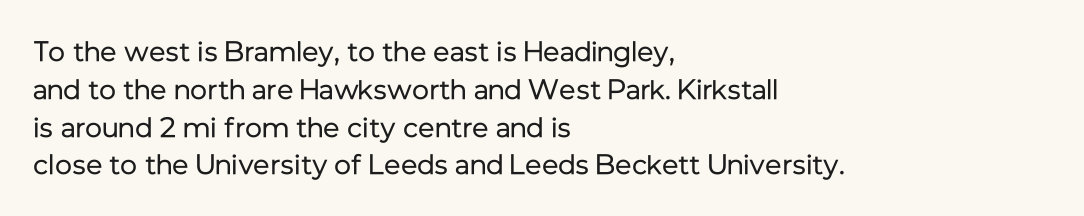
Q: Is the text bold? A: No.
Q: Is the text italic (slanted)? A: No, it is upright.
Q: Is the typeface a serif or a sans-serif typeface? A: Sans-serif.
Q: Is the text underlined? A: No.
Q: How is the paragraph aligned? A: Left-aligned.
Q: Is the spacing between letters normal or unusually wide? A: Normal.
Q: Is the spacing between lines tight, normal or loose? A: Normal.
Q: Width (condensed, normal, or wide)? A: Normal.
Q: Stroke contrast? A: Low.
Q: x-height? A: Medium.
Q: Monospaced? A: No.
